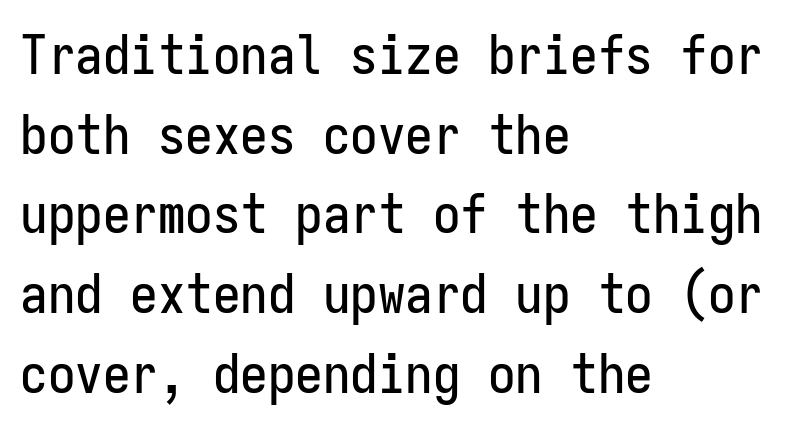
Q: Is the text italic (slanted)? A: No, it is upright.
Q: Is the typeface a serif or a sans-serif typeface? A: Sans-serif.
Q: Is the text underlined? A: No.
Q: How is the paragraph aligned? A: Left-aligned.
Q: Is the spacing between letters normal or unusually wide? A: Normal.
Q: Is the spacing between lines tight, normal or loose? A: Normal.
Q: Width (condensed, normal, or wide)? A: Condensed.
Q: Stroke contrast? A: Low.
Q: x-height? A: Medium.
Q: Monospaced? A: Yes.
